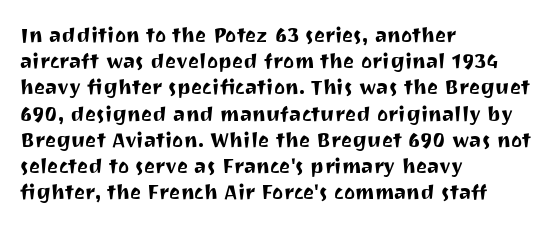
A typesetter would call this leading conventional body-copy spacing. Upright lettering throughout. This rendering uses left alignment, leaving the right contour irregular. The letterforms sit shoulder to shoulder at normal distance. Decoration check: the copy has no underline.
